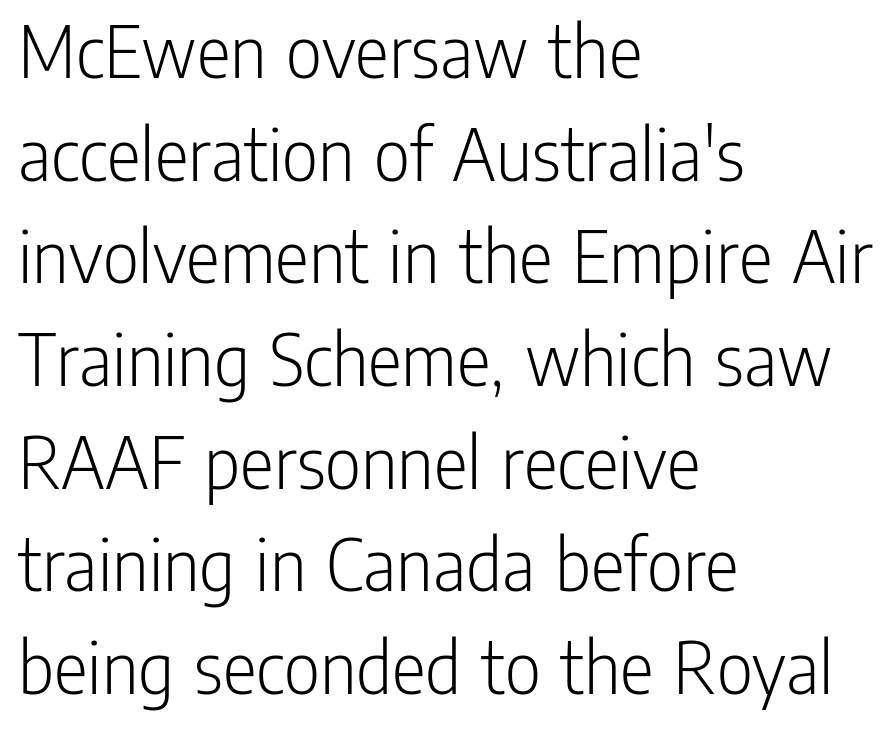
Q: Is the text bold? A: No.
Q: Is the text italic (slanted)? A: No, it is upright.
Q: Is the typeface a serif or a sans-serif typeface? A: Sans-serif.
Q: Is the text underlined? A: No.
Q: How is the paragraph aligned? A: Left-aligned.
Q: Is the spacing between letters normal or unusually wide? A: Normal.
Q: Is the spacing between lines tight, normal or loose? A: Normal.
Q: Width (condensed, normal, or wide)? A: Condensed.
Q: Stroke contrast? A: Low.
Q: x-height? A: Medium.
Q: Monospaced? A: No.
